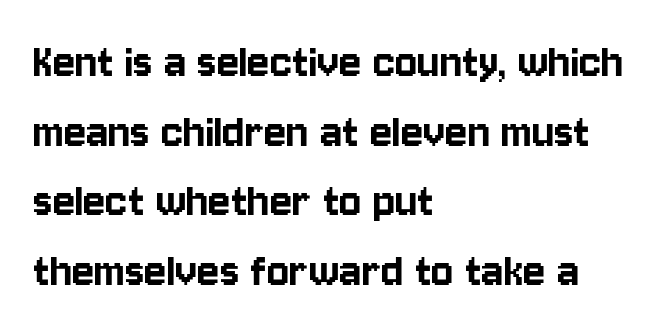
Q: Is the text italic (slanted)? A: No, it is upright.
Q: Is the typeface a serif or a sans-serif typeface? A: Sans-serif.
Q: Is the text underlined? A: No.
Q: How is the paragraph aligned? A: Left-aligned.
Q: Is the spacing between letters normal or unusually wide? A: Normal.
Q: Is the spacing between lines tight, normal or loose? A: Normal.
Q: Width (condensed, normal, or wide)? A: Condensed.
Q: Stroke contrast? A: Low.
Q: x-height? A: Large.
Q: Monospaced? A: No.
